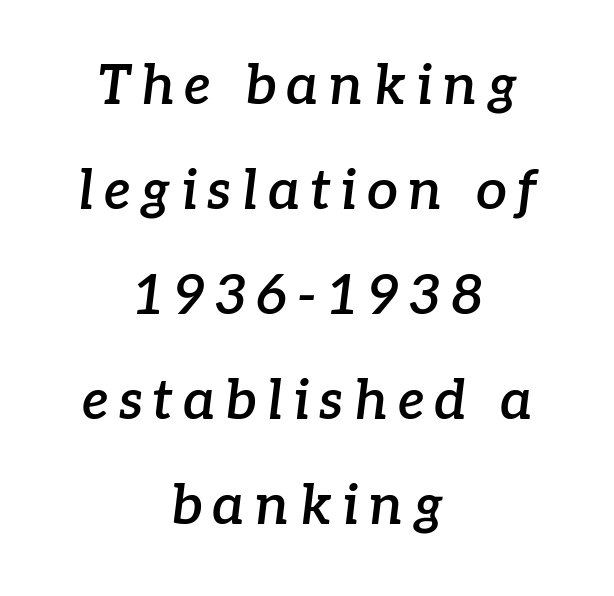
{"serif": "yes", "italic": "yes", "lean": "right", "slant_degrees": 7, "bold": "semi", "weight": "semibold", "width": "normal", "stroke_contrast": "low", "x_height": "medium", "monospaced": "no", "underline": "no", "align": "center", "line_spacing": "loose", "line_spacing_ratio": 1.91, "glyph_px": 55}
